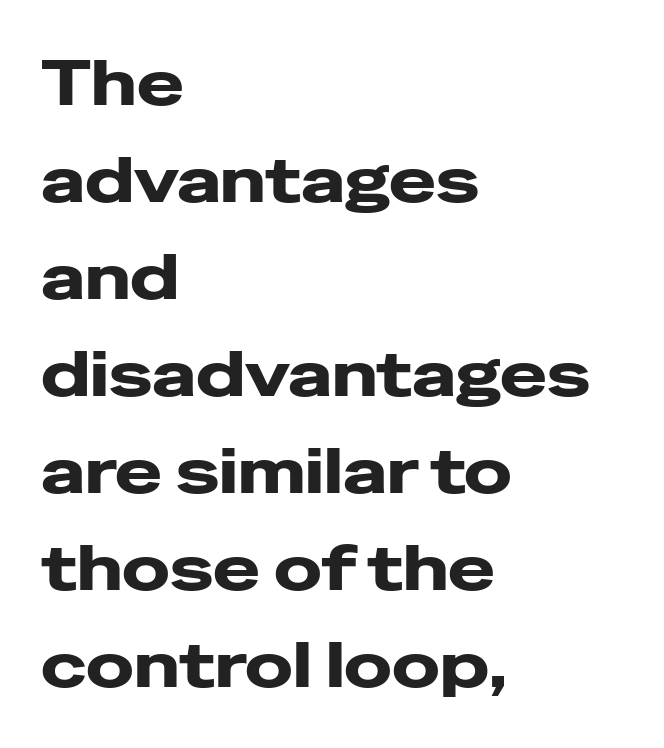
The image shows 63 px heavy, wide sans-serif type, upright; set left-aligned, normal line spacing (1.54x), normal letter spacing, not underlined; low stroke contrast and a medium x-height.
